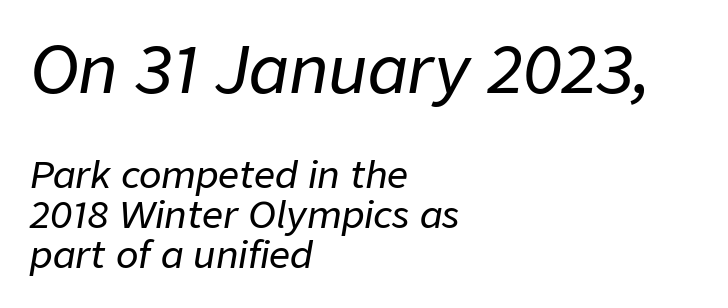
The rendering anchors every line to the left-hand side. Varying glyph widths throughout — classic text-font behaviour. A typesetter would call this zero additional tracking. Closely set lines give the paragraph a compact silhouette. Descenders hang freely into open space. Every character sits at an angle, as italics do.
